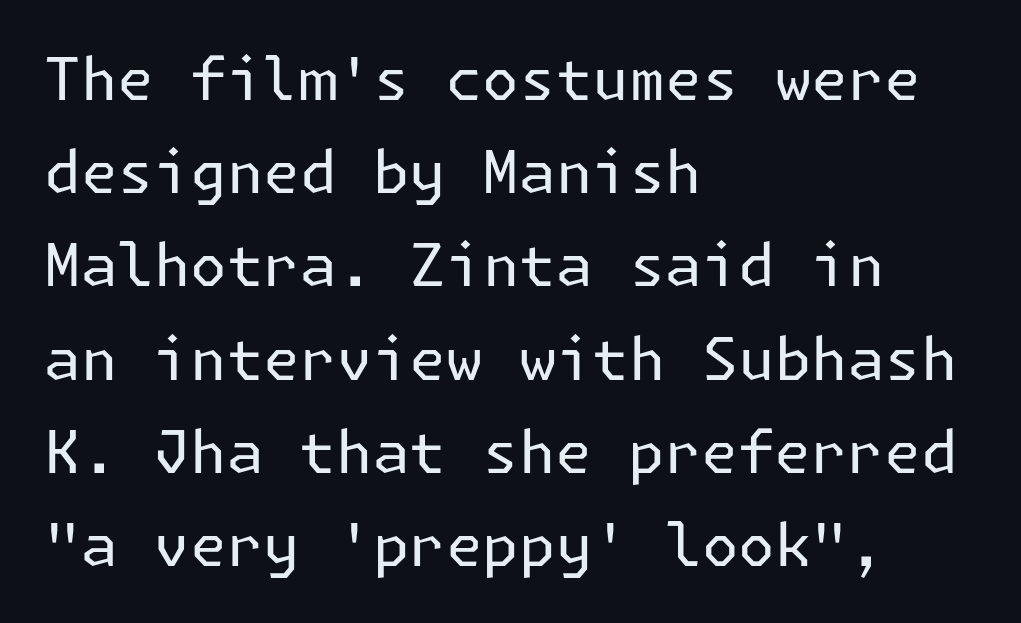
The rendering shows plain stroke endings on the letterforms — a sans-serif design. This sample uses an upright cut, with every glyph sitting square on the baseline. Compared with a typical body face, this is equally light or lighter still. A classic flush-left, rag-right setting is used for this passage. Notice how descenders clear the ascenders below comfortably — that's standard leading. Underline: absent.
